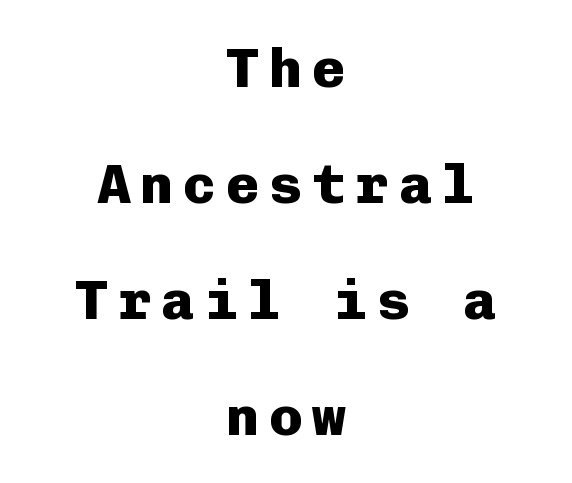
Q: Is the text bold? A: Yes.
Q: Is the text italic (slanted)? A: No, it is upright.
Q: Is the typeface a serif or a sans-serif typeface? A: Sans-serif.
Q: Is the text underlined? A: No.
Q: How is the paragraph aligned? A: Centered.
Q: Is the spacing between lines tight, normal or loose? A: Loose.
Q: Width (condensed, normal, or wide)? A: Normal.
Q: Stroke contrast? A: Low.
Q: x-height? A: Medium.
Q: Monospaced? A: Yes.
